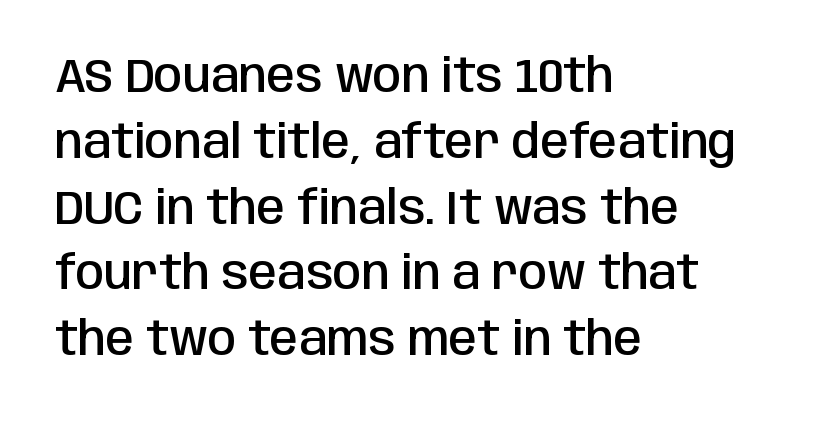
{"serif": "no", "italic": "no", "bold": "semi", "weight": "semibold", "width": "condensed", "stroke_contrast": "low", "x_height": "large", "monospaced": "no", "underline": "no", "align": "left", "line_spacing": "normal", "line_spacing_ratio": 1.43, "letter_spacing": "normal", "letter_spacing_em": 0.0, "glyph_px": 46}
